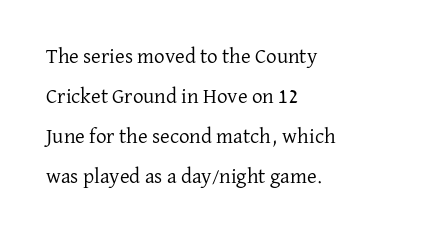
Q: Is the text bold? A: No.
Q: Is the text italic (slanted)? A: No, it is upright.
Q: Is the text underlined? A: No.
Q: How is the paragraph aligned? A: Left-aligned.
Q: Is the spacing between letters normal or unusually wide? A: Normal.
Q: Is the spacing between lines tight, normal or loose? A: Loose.
